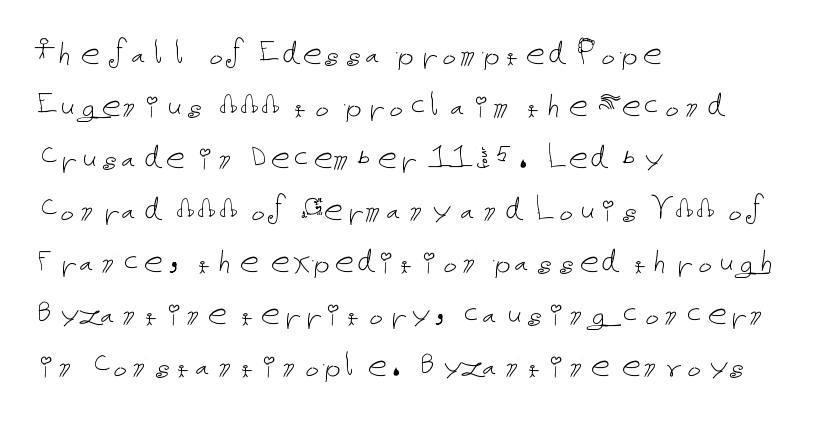
{"italic": "no", "bold": "no", "weight": "thin", "width": "normal", "stroke_contrast": "low", "x_height": "medium", "underline": "no", "align": "left", "line_spacing": "normal", "line_spacing_ratio": 1.37, "letter_spacing": "normal", "letter_spacing_em": 0.0, "glyph_px": 38}
